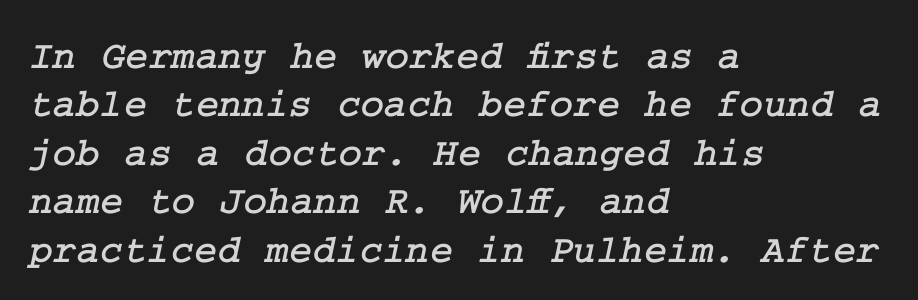
Q: Is the typeface a serif or a sans-serif typeface? A: Serif.
Q: Is the text underlined? A: No.
Q: How is the paragraph aligned? A: Left-aligned.
Q: Is the spacing between letters normal or unusually wide? A: Normal.
Q: Width (condensed, normal, or wide)? A: Normal.
Q: Stroke contrast? A: Low.
Q: x-height? A: Medium.
